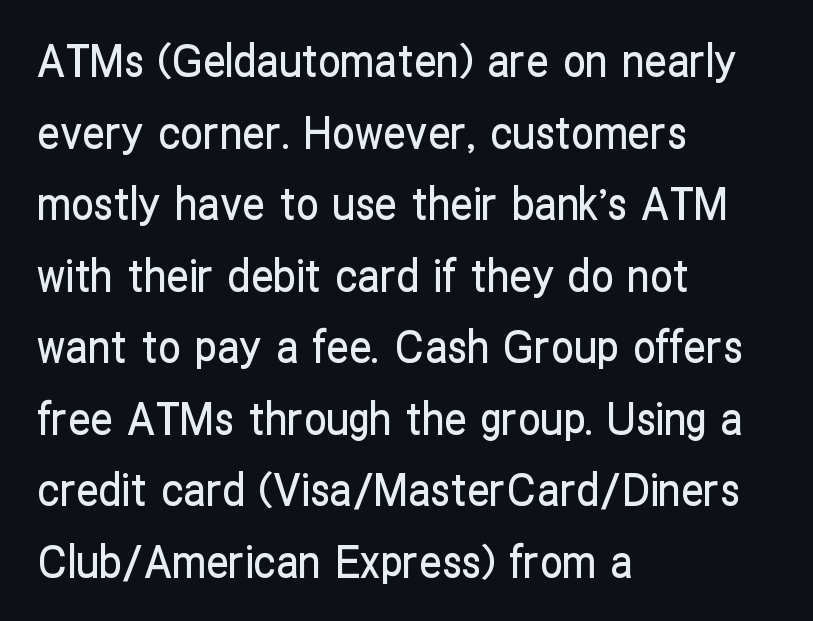
Q: Is the text italic (slanted)? A: No, it is upright.
Q: Is the typeface a serif or a sans-serif typeface? A: Sans-serif.
Q: Is the text underlined? A: No.
Q: How is the paragraph aligned? A: Left-aligned.
Q: Is the spacing between letters normal or unusually wide? A: Normal.
Q: Is the spacing between lines tight, normal or loose? A: Normal.
Q: Width (condensed, normal, or wide)? A: Condensed.
Q: Stroke contrast? A: Low.
Q: x-height? A: Medium.
Q: Monospaced? A: No.
